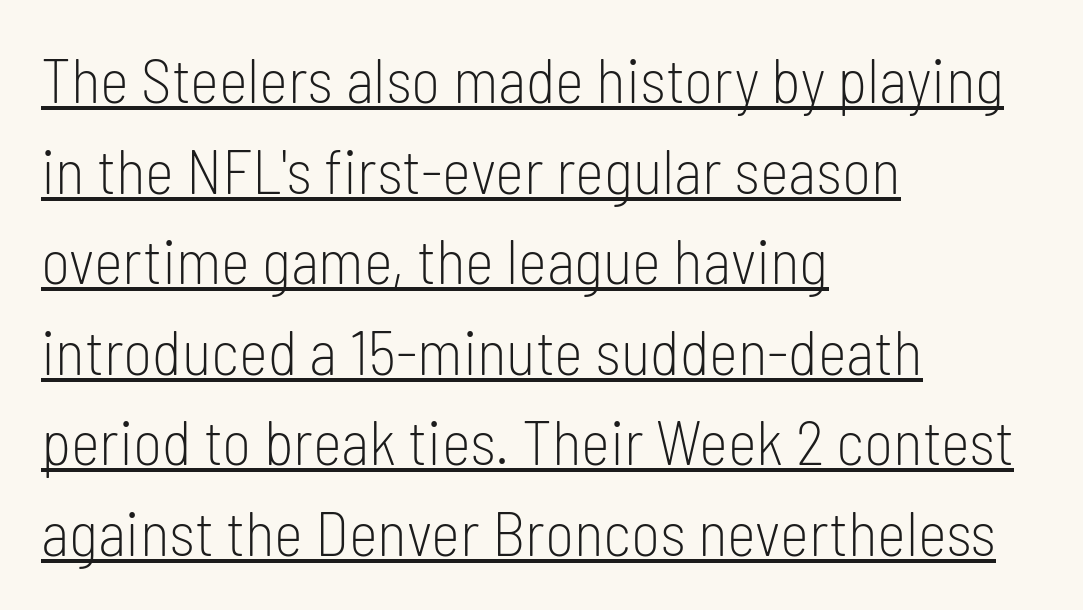
The image shows 62 px light, condensed sans-serif type, upright; set left-aligned, normal line spacing (1.46x), normal letter spacing, underlined; low stroke contrast and a medium x-height.
